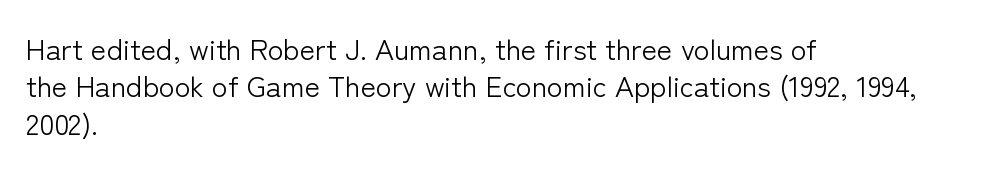
{"serif": "no", "italic": "no", "bold": "no", "weight": "light", "width": "normal", "stroke_contrast": "low", "x_height": "medium", "monospaced": "no", "underline": "no", "align": "left", "line_spacing": "normal", "line_spacing_ratio": 1.29, "letter_spacing": "normal", "letter_spacing_em": 0.0, "glyph_px": 29}
